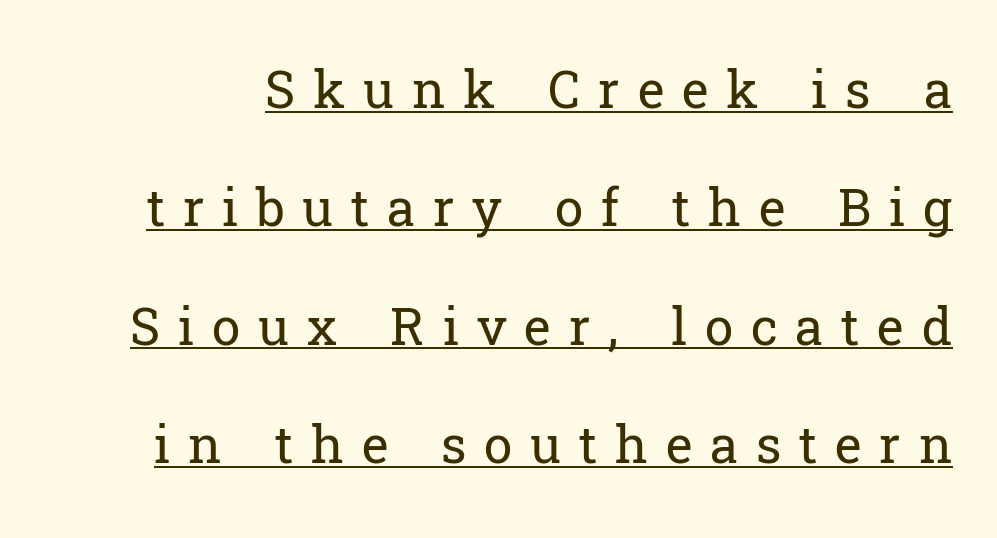
Q: Is the text bold? A: No.
Q: Is the text italic (slanted)? A: No, it is upright.
Q: Is the typeface a serif or a sans-serif typeface? A: Serif.
Q: Is the text underlined? A: Yes.
Q: Is the spacing between letters normal or unusually wide? A: Unusually wide.
Q: Is the spacing between lines tight, normal or loose? A: Loose.
Q: Width (condensed, normal, or wide)? A: Normal.
Q: Stroke contrast? A: Low.
Q: x-height? A: Medium.
Q: Monospaced? A: No.
